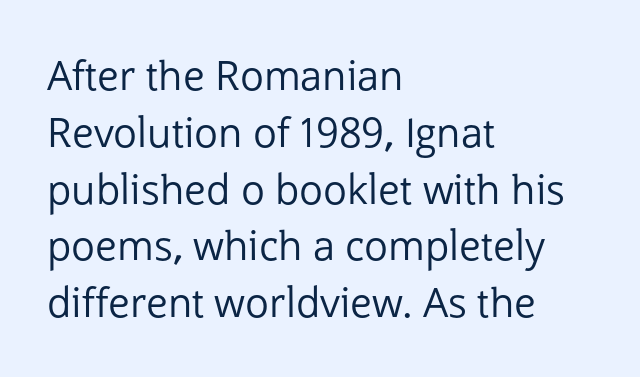
Is the type heavy? It reads as light-to-regular instead. Think of a printed novel: that variable character pitch is what you see here. This rendering employs a face without finishing strokes, i.e., a sans-serif. A roman cut, with each character standing at attention.
